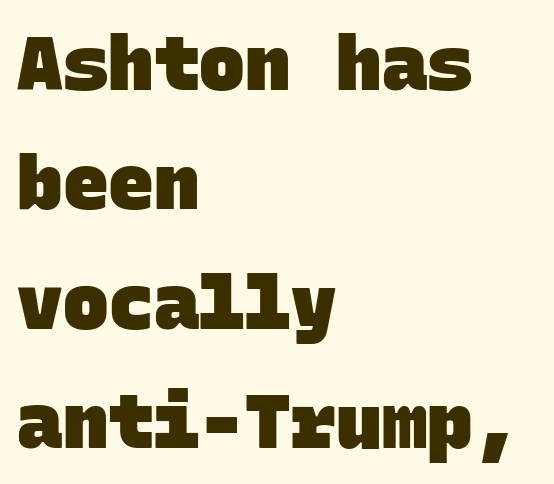
The image shows 76 px heavy sans-serif type, monospaced; set left-aligned, normal line spacing (1.57x), normal letter spacing, not underlined; low stroke contrast and a large x-height.
